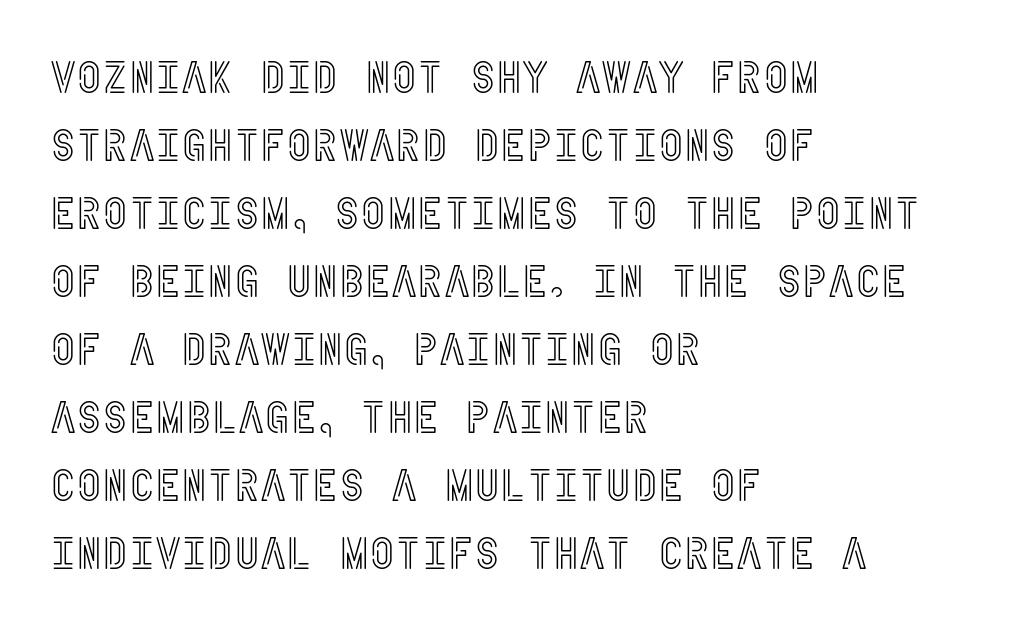
The image shows 45 px condensed type, upright; set left-aligned, normal line spacing (1.51x), normal letter spacing, not underlined; a large x-height.
